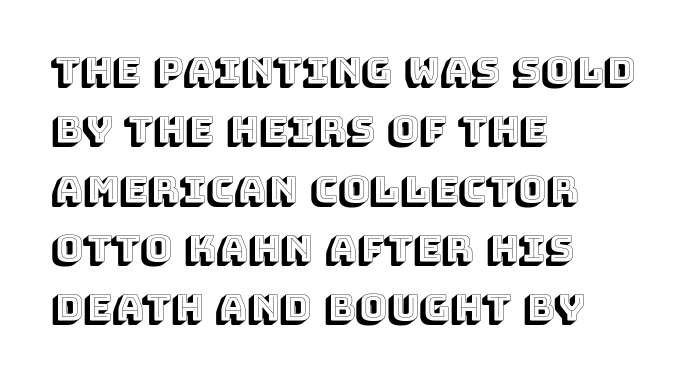
The image shows 38 px text type, upright; set left-aligned, normal line spacing (1.56x), normal letter spacing, not underlined; a large x-height.
